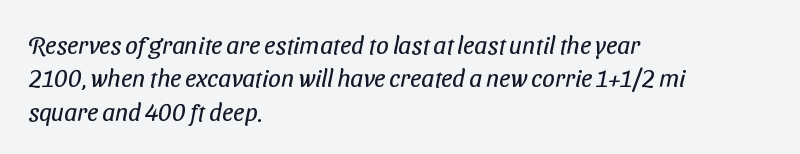
Q: Is the text bold? A: No.
Q: Is the text underlined? A: No.
Q: How is the paragraph aligned? A: Left-aligned.
Q: Is the spacing between letters normal or unusually wide? A: Normal.
Q: Is the spacing between lines tight, normal or loose? A: Normal.
